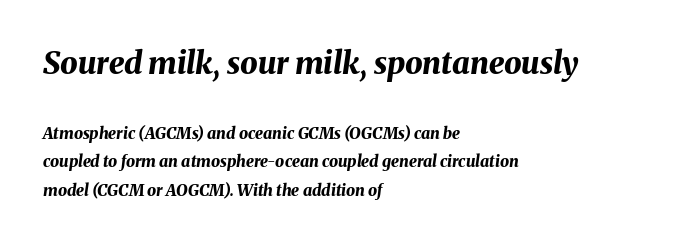
Which chunk is bigger? The first one — the top block dwarfs the bottom. Weight: bold. The ragged edge is on the right, which tells us the setting is flush left. Characters follow at the spacing the type designer built in. The whole block is typeset with a tilt.
